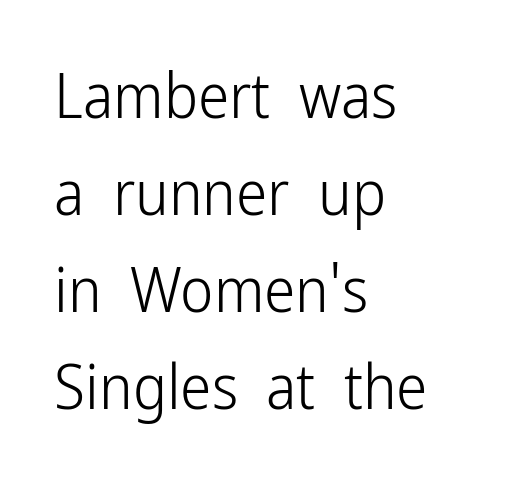
Q: Is the text bold? A: No.
Q: Is the text italic (slanted)? A: No, it is upright.
Q: Is the typeface a serif or a sans-serif typeface? A: Sans-serif.
Q: Is the text underlined? A: No.
Q: How is the paragraph aligned? A: Left-aligned.
Q: Is the spacing between letters normal or unusually wide? A: Normal.
Q: Is the spacing between lines tight, normal or loose? A: Normal.
Q: Width (condensed, normal, or wide)? A: Condensed.
Q: Stroke contrast? A: Low.
Q: x-height? A: Medium.
Q: Monospaced? A: No.
